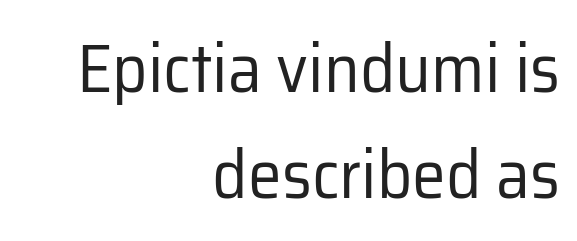
{"serif": "no", "italic": "no", "bold": "no", "weight": "regular", "width": "normal", "stroke_contrast": "low", "x_height": "medium", "monospaced": "no", "underline": "no", "align": "right", "line_spacing": "normal", "line_spacing_ratio": 1.56, "letter_spacing": "normal", "letter_spacing_em": 0.0, "glyph_px": 68}
